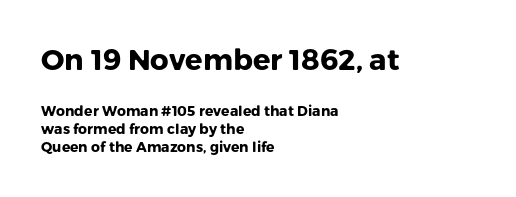
{"serif": "no", "italic": "no", "bold": "yes", "weight": "heavy", "width": "normal", "stroke_contrast": "low", "x_height": "medium", "monospaced": "no", "underline": "no", "align": "left", "line_spacing": "normal", "line_spacing_ratio": 1.29, "letter_spacing": "normal", "letter_spacing_em": 0.0, "larger_block": "first", "size_ratio": 2.07, "glyph_px": 29}
